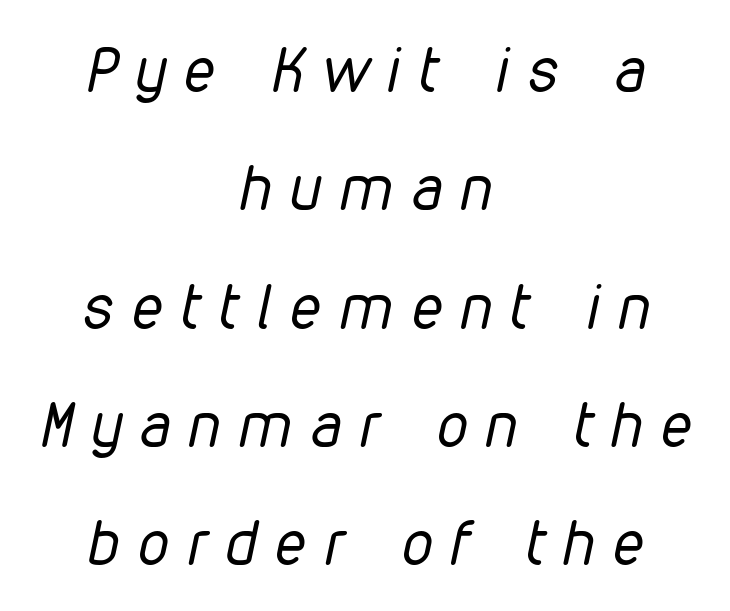
Q: Is the text bold? A: No.
Q: Is the text italic (slanted)? A: Yes, it leans right by about 12 degrees.
Q: Is the text underlined? A: No.
Q: How is the paragraph aligned? A: Centered.
Q: Is the spacing between letters normal or unusually wide? A: Unusually wide.
Q: Is the spacing between lines tight, normal or loose? A: Loose.
Q: Width (condensed, normal, or wide)? A: Condensed.
Q: Stroke contrast? A: Low.
Q: x-height? A: Medium.
Q: Monospaced? A: No.
